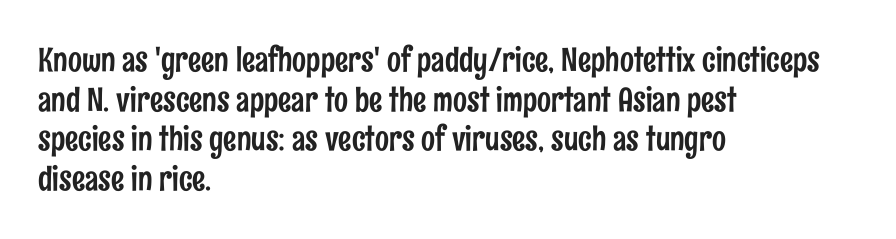
A typesetter would label this face a sans. If you drew a line through each stem, it would be perfectly vertical. Nobody drew a line under any word here. The lines are quadded left. Glyph-to-glyph distance matches everyday printed text. Is this a fixed-width face? No — the glyphs have proportional, varying widths.
